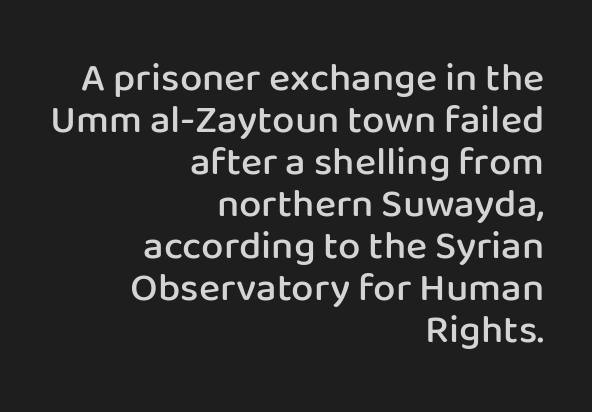
The image shows 40 px semibold sans-serif type, upright; set right-aligned, tight line spacing (1.05x), normal letter spacing, not underlined; low stroke contrast and a medium x-height.
